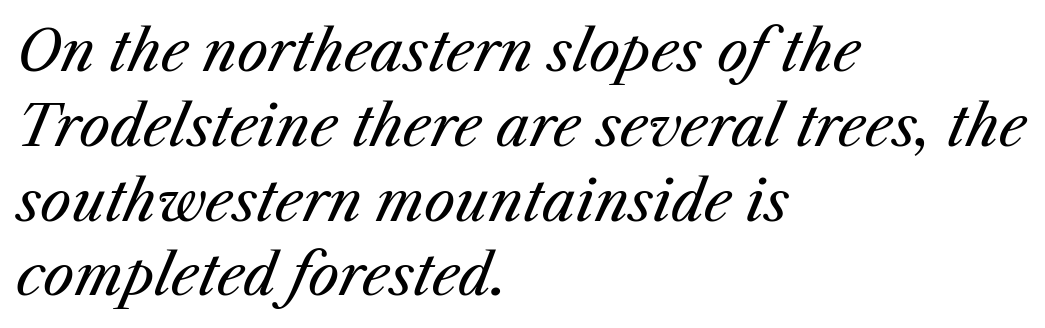
The image shows 55 px regular-weight type, italic (leaning right); set left-aligned, normal line spacing (1.36x), normal letter spacing, not underlined; medium stroke contrast and a medium x-height.
